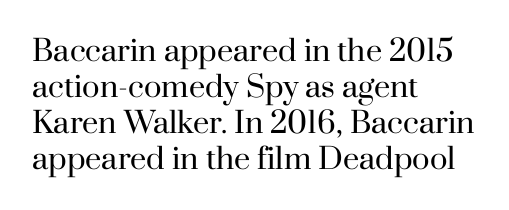
Check under the words: just untouched page. Stroke terminals: seriffed. The characters are drawn with everyday or finer stroke widths. The passage is arranged the way most books set body copy — flush left.
